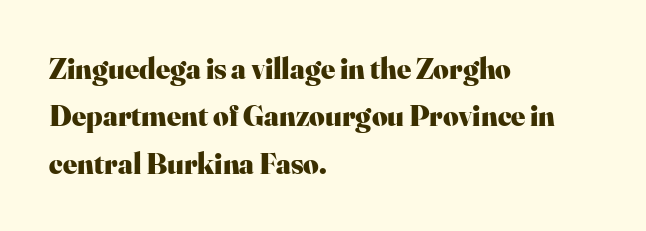
Italic: no, the glyphs are upright roman. Do the characters align in a grid? No, the font is proportional. Where is the straight margin? On the left. Serif or sans? Serif — the stroke terminals have little feet. Successive baselines arrive at the customary interval. The baseline area is clear.
